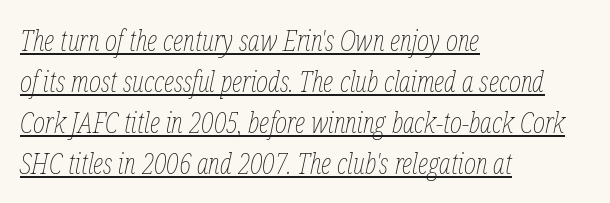
{"italic": "yes", "lean": "right", "slant_degrees": 12, "bold": "no", "weight": "thin", "width": "condensed", "stroke_contrast": "low", "x_height": "medium", "monospaced": "no", "underline": "yes", "align": "left", "line_spacing": "normal", "line_spacing_ratio": 1.41, "letter_spacing": "normal", "letter_spacing_em": 0.0, "glyph_px": 29}
